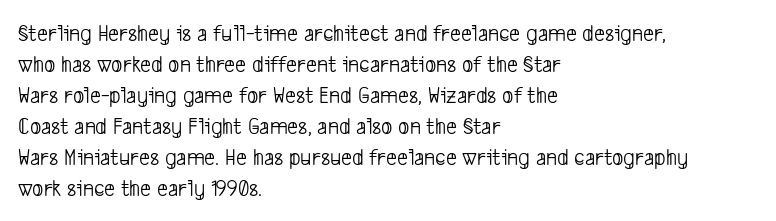
The image shows 24 px text type; set left-aligned, normal line spacing (1.29x), normal letter spacing, not underlined.
